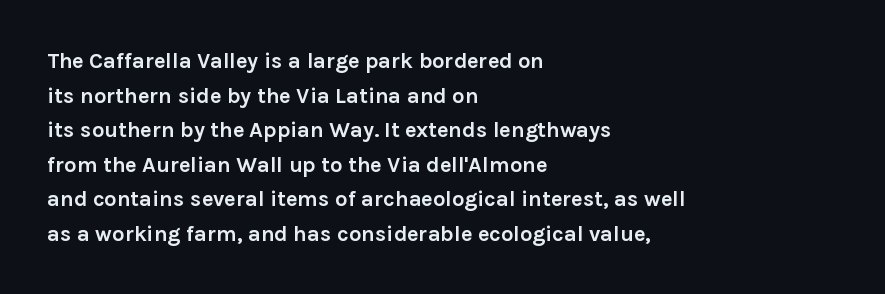
{"italic": "no", "bold": "yes", "underline": "no", "align": "left", "line_spacing": "normal", "line_spacing_ratio": 1.57, "letter_spacing": "normal", "letter_spacing_em": 0.0, "glyph_px": 22}
